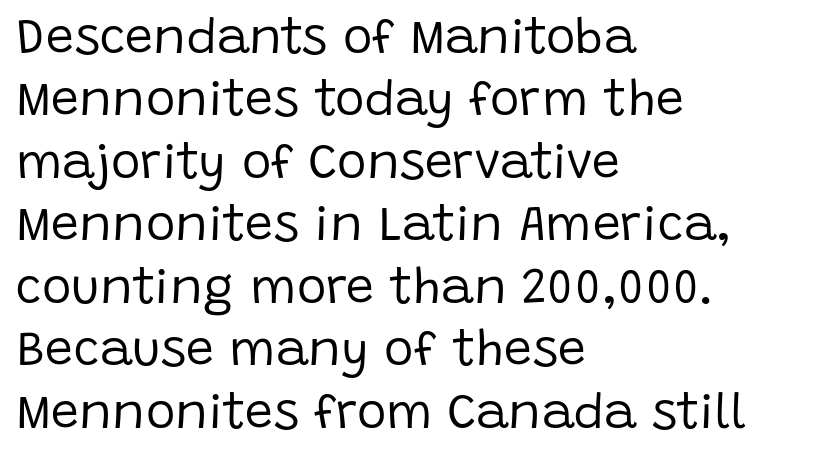
{"serif": "no", "italic": "no", "bold": "no", "weight": "regular", "width": "normal", "stroke_contrast": "low", "x_height": "large", "monospaced": "no", "underline": "no", "align": "left", "line_spacing": "normal", "line_spacing_ratio": 1.25, "letter_spacing": "normal", "letter_spacing_em": 0.0, "glyph_px": 50}
